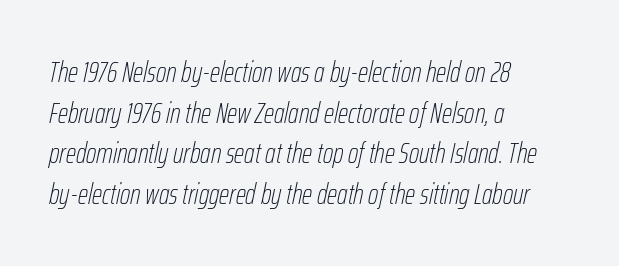
{"italic": "yes", "lean": "right", "slant_degrees": 12, "bold": "no", "weight": "thin", "width": "condensed", "stroke_contrast": "low", "x_height": "medium", "monospaced": "no", "underline": "no", "align": "left", "line_spacing": "normal", "line_spacing_ratio": 1.4, "letter_spacing": "normal", "letter_spacing_em": 0.0, "glyph_px": 29}
